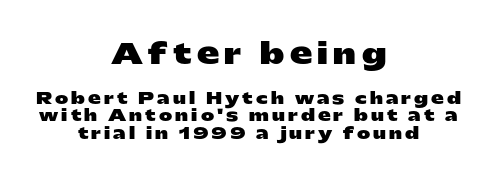
Q: Is the text bold? A: Yes.
Q: Is the text italic (slanted)? A: No, it is upright.
Q: Is the typeface a serif or a sans-serif typeface? A: Sans-serif.
Q: Is the text underlined? A: No.
Q: How is the paragraph aligned? A: Centered.
Q: Is the spacing between lines tight, normal or loose? A: Tight.
Q: Which block of text is set in a larger size, the first (top) or the second (bottom)? A: The first (top) one.
Q: Width (condensed, normal, or wide)? A: Wide.
Q: Stroke contrast? A: Low.
Q: x-height? A: Medium.
Q: Monospaced? A: No.
